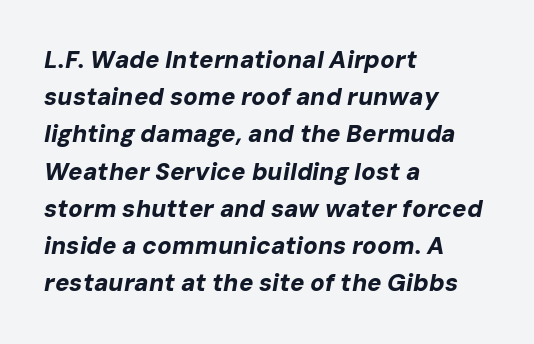
The image shows 24 px bold type, italic (leaning right); set left-aligned, normal line spacing (1.55x), normal letter spacing, not underlined.
